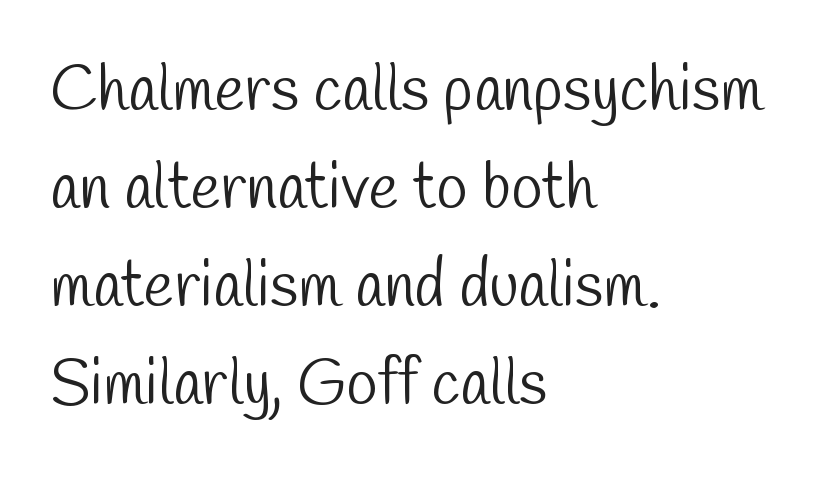
The image shows 64 px light, condensed sans-serif type; set left-aligned, normal line spacing (1.53x), normal letter spacing, not underlined; low stroke contrast and a medium x-height.
